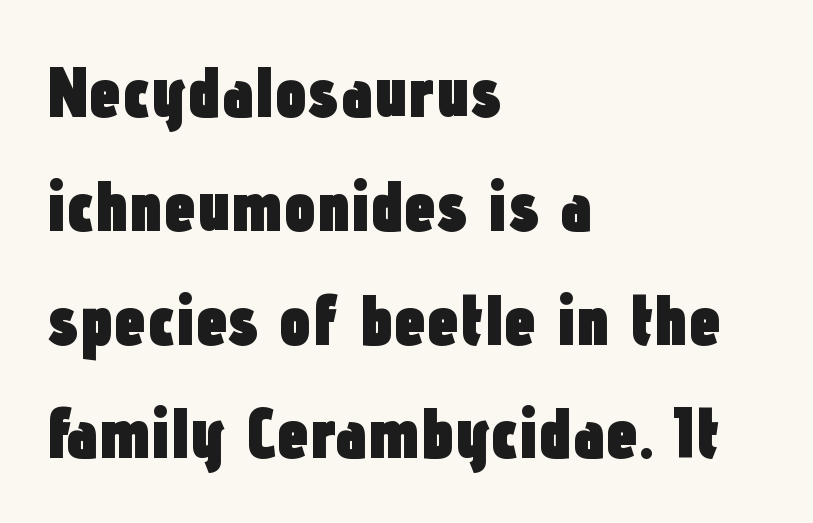
The tracking reads as untouched default to a designer's eye. The string is rendered with underlining switched off. Think of a printed novel: that variable character pitch is what you see here. Each new line begins a customary step beneath the previous one. Strokes here are thick enough to call this a true bold.
